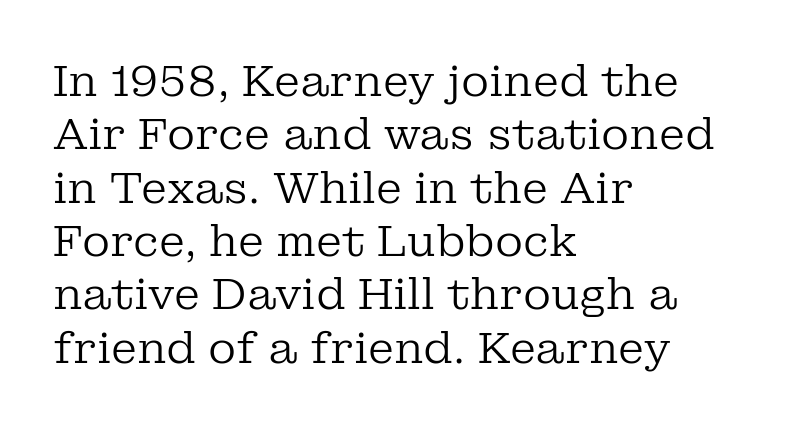
Q: Is the text bold? A: No.
Q: Is the text italic (slanted)? A: No, it is upright.
Q: Is the typeface a serif or a sans-serif typeface? A: Serif.
Q: Is the text underlined? A: No.
Q: How is the paragraph aligned? A: Left-aligned.
Q: Is the spacing between letters normal or unusually wide? A: Normal.
Q: Width (condensed, normal, or wide)? A: Normal.
Q: Stroke contrast? A: Low.
Q: x-height? A: Medium.
Q: Monospaced? A: No.
